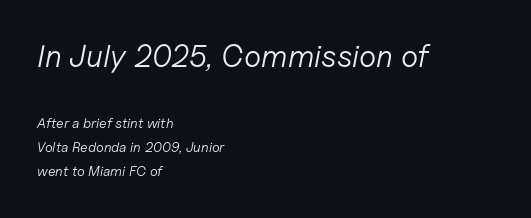
The space directly below the letters is spotless. Do the characters align in a grid? No, the font is proportional. One glance says typical: line gaps are just what's usual. Block one is the big one; block two sits smaller underneath.
